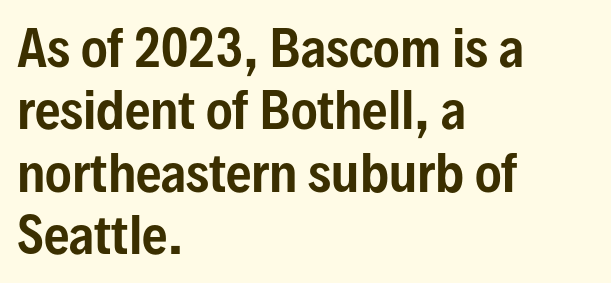
This sample has the flowing, uneven cadence of proportional lettering. Letter spacing: default. A normal amount of white space separates one row of letters from the next. Which margin do the lines hug? The left one — the right edge is uneven.
